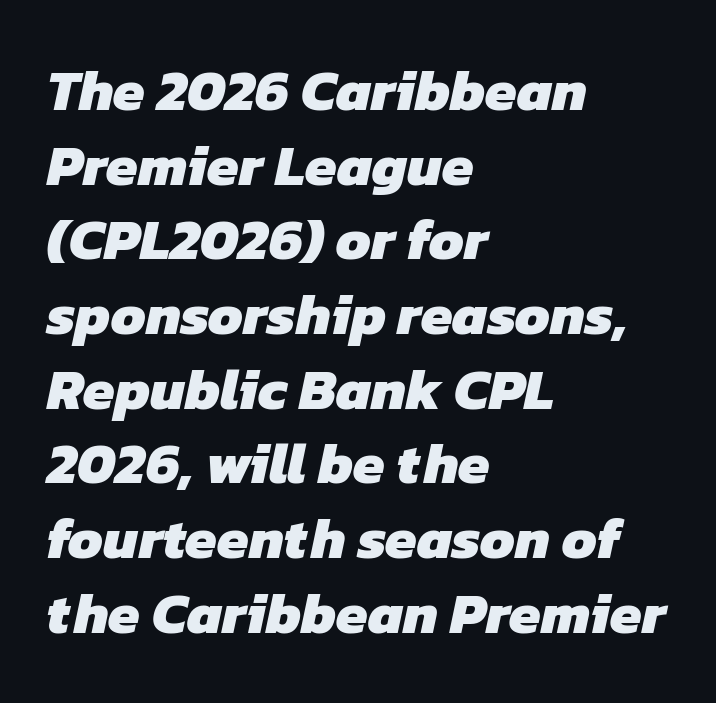
A clean baseline with only descenders dipping below it. Check where the strokes stop: nothing finishes them off — pure sans. Emphasis by weight is at full strength: bold. Summary of vertical rhythm: regular, with standard interline spacing.
